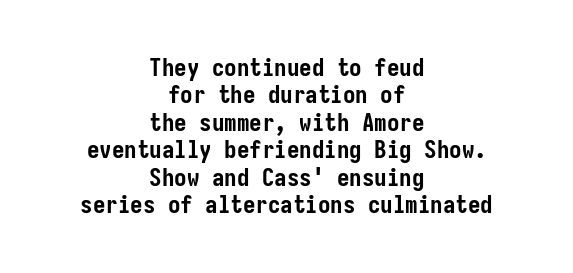
The image shows 25 px bold type, upright; set centered, tight line spacing (1.1x), normal letter spacing, not underlined.
